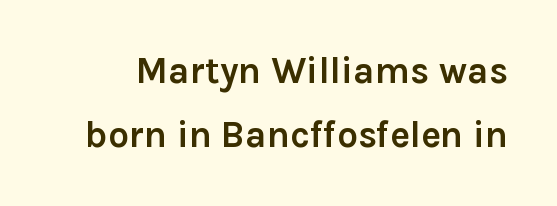
{"serif": "no", "italic": "no", "bold": "yes", "weight": "semibold", "width": "normal", "stroke_contrast": "low", "x_height": "medium", "monospaced": "no", "underline": "no", "line_spacing_ratio": 1.72, "letter_spacing": "normal", "letter_spacing_em": 0.0, "glyph_px": 37}
